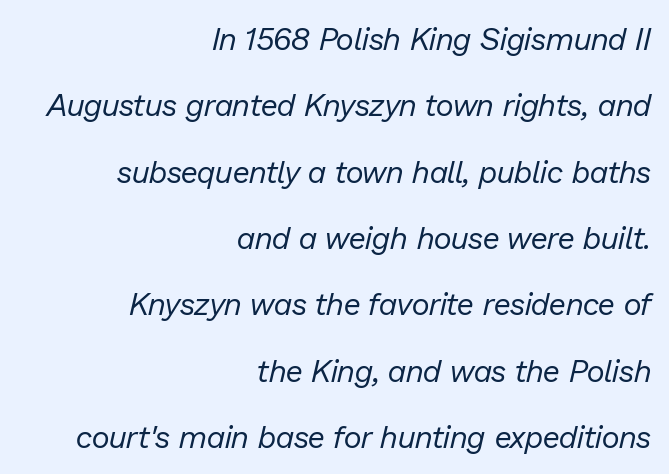
The image shows 31 px regular-weight type, italic (leaning right); set right-aligned, loose line spacing (2.14x), normal letter spacing, not underlined; low stroke contrast and a medium x-height.
